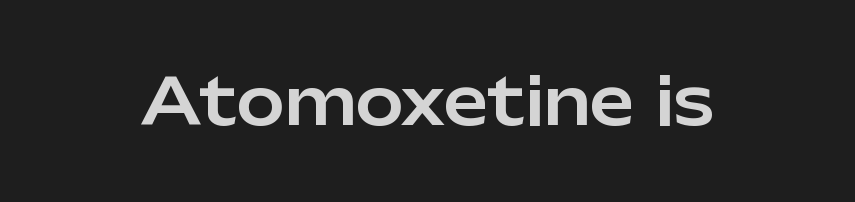
{"serif": "no", "italic": "no", "width": "normal", "stroke_contrast": "low", "x_height": "medium", "monospaced": "no", "underline": "no", "letter_spacing": "normal", "letter_spacing_em": 0.0, "glyph_px": 64}
